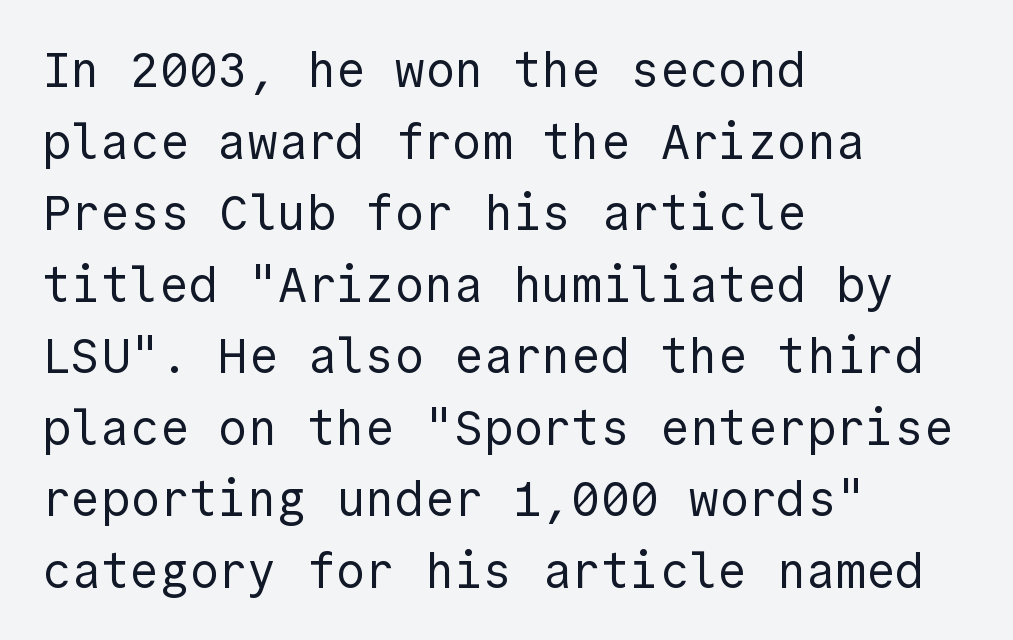
The image shows 49 px regular-weight sans-serif type, upright; set left-aligned, normal line spacing (1.46x), normal letter spacing, not underlined; a medium x-height.
